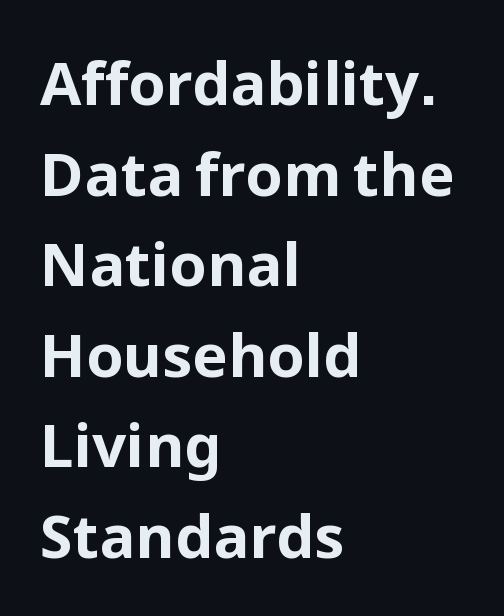
{"serif": "no", "italic": "no", "bold": "yes", "weight": "bold", "width": "normal", "stroke_contrast": "low", "x_height": "medium", "monospaced": "no", "underline": "no", "align": "left", "line_spacing": "normal", "line_spacing_ratio": 1.51, "letter_spacing": "normal", "letter_spacing_em": 0.0, "glyph_px": 60}
